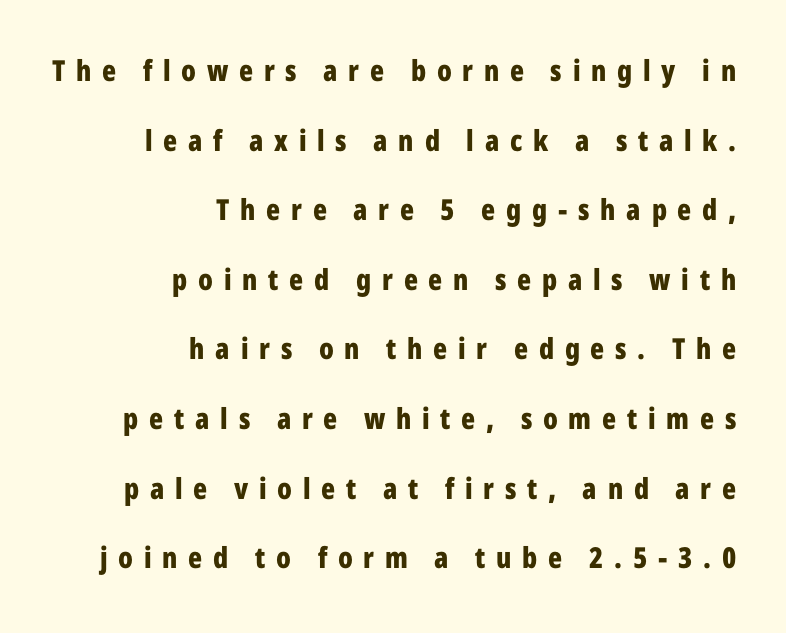
{"serif": "no", "italic": "no", "bold": "yes", "weight": "bold", "width": "condensed", "stroke_contrast": "low", "x_height": "medium", "monospaced": "no", "underline": "no", "align": "right", "line_spacing": "loose", "line_spacing_ratio": 2.4, "letter_spacing": "wide", "letter_spacing_em": 0.37, "glyph_px": 29}
